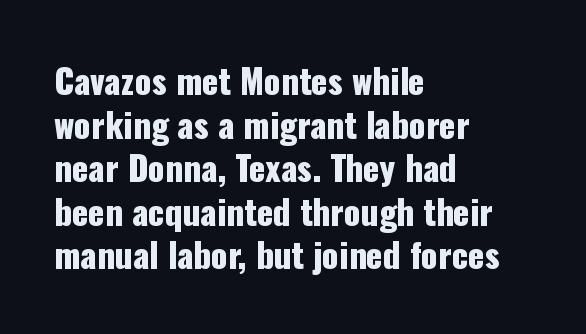
The font family rendered here belongs to the sans-serif group. The letters stand straight up with perfectly vertical stems. Look at the tracking — it's just the regular setting, nothing added. The face used here is proportionally spaced, like ordinary book or web type. Quick note: interline space is typical. A classic flush-left, rag-right setting is used for this passage.
